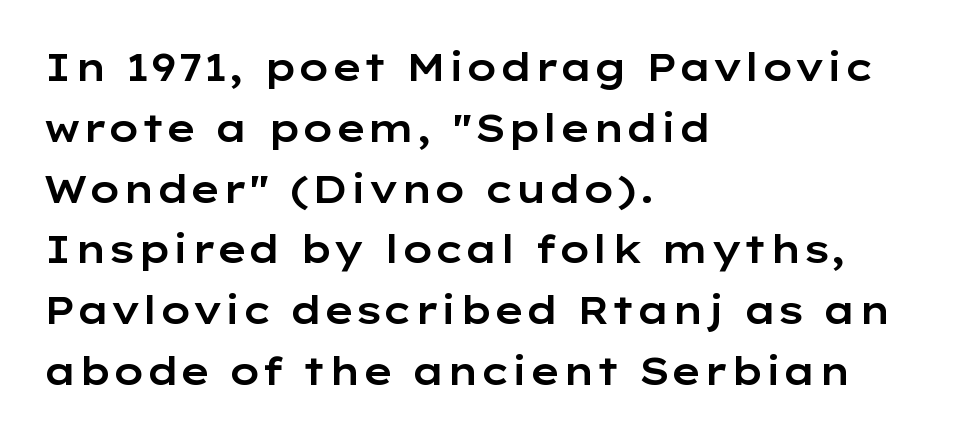
{"serif": "no", "italic": "no", "width": "wide", "stroke_contrast": "low", "x_height": "medium", "monospaced": "no", "underline": "no", "align": "left", "line_spacing": "normal", "line_spacing_ratio": 1.6, "letter_spacing": "normal", "letter_spacing_em": 0.0, "glyph_px": 38}
